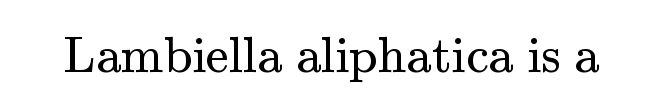
Unmarked baselines from the first word to the last. This sample has the flowing, uneven cadence of proportional lettering. The passage shown is not bold in any degree. Quick note: not italic, upright. You could call the tracking neutral — neither tight nor loose.
